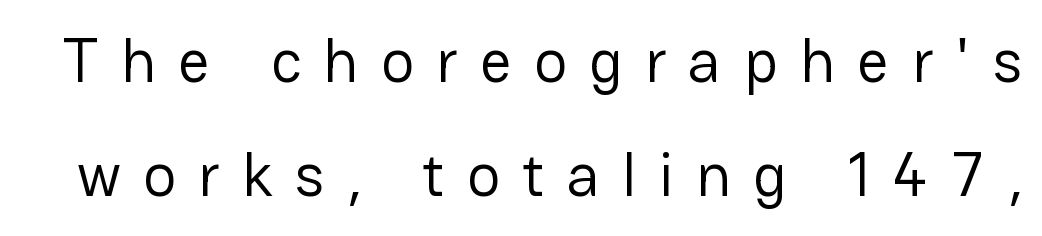
{"serif": "no", "italic": "no", "bold": "no", "weight": "regular", "width": "normal", "stroke_contrast": "low", "x_height": "medium", "monospaced": "no", "underline": "no", "line_spacing_ratio": 1.84, "letter_spacing": "wide", "letter_spacing_em": 0.36, "glyph_px": 62}
